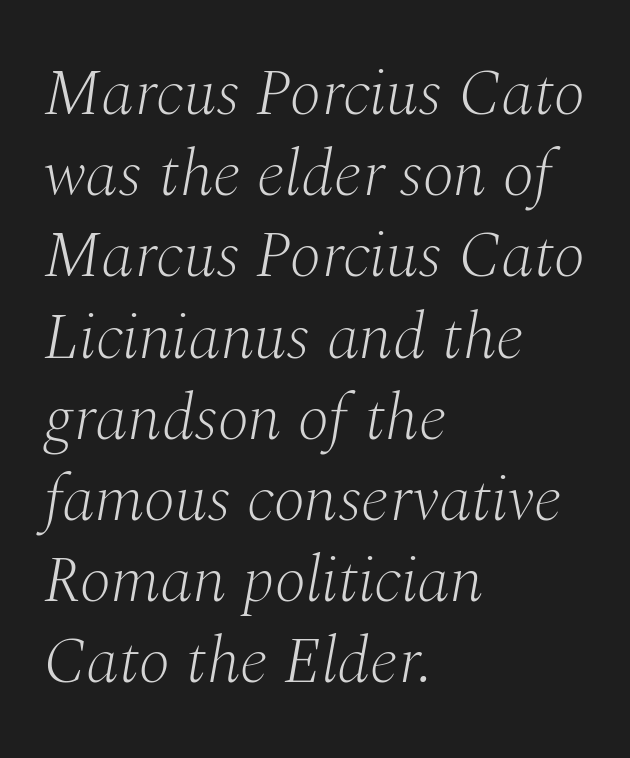
The font's italic variant was chosen for this text. The area under the type is left untouched. The font sits on the lighter half of the weight spectrum, regular included. A typesetter would label this face a serif.
